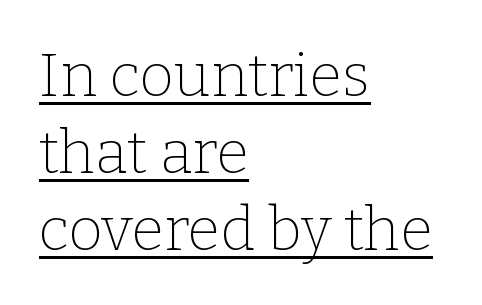
The image shows 60 px thin serif type, upright; set left-aligned, normal line spacing (1.28x), normal letter spacing, underlined; low stroke contrast and a medium x-height.
